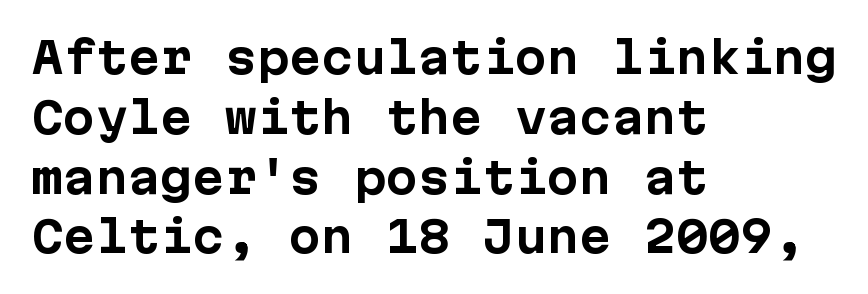
Tracking value appears to be zero — textbook default spacing. A student would call this left alignment; a typographer would say flush left, rag right. The designer left line spacing at the default. A typesetter would mark this as roman, not italic. You can tell from the bare stems that sans-serif type was used.
